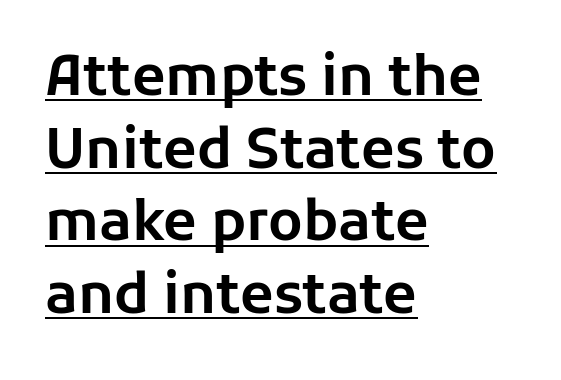
Q: Is the text italic (slanted)? A: No, it is upright.
Q: Is the typeface a serif or a sans-serif typeface? A: Sans-serif.
Q: Is the text underlined? A: Yes.
Q: How is the paragraph aligned? A: Left-aligned.
Q: Is the spacing between letters normal or unusually wide? A: Normal.
Q: Is the spacing between lines tight, normal or loose? A: Normal.
Q: Width (condensed, normal, or wide)? A: Normal.
Q: Stroke contrast? A: Low.
Q: x-height? A: Medium.
Q: Monospaced? A: No.
